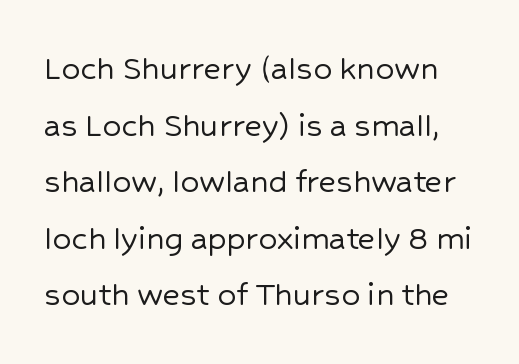
{"serif": "no", "italic": "no", "width": "normal", "stroke_contrast": "low", "x_height": "medium", "monospaced": "no", "underline": "no", "line_spacing": "normal", "line_spacing_ratio": 1.53, "letter_spacing": "normal", "letter_spacing_em": 0.0, "glyph_px": 37}
